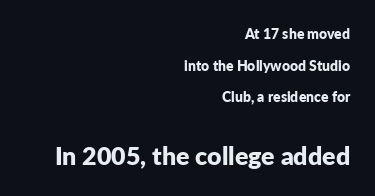
The typesetting leans heavy: a genuine bold. Every character sits straight up, as roman type does. These lines stand farther apart than default settings would place them. The gaps between neighbouring characters are ordinary and unremarkable. The passage shown is not underscored anywhere. The rag falls on the left side of this text block.
